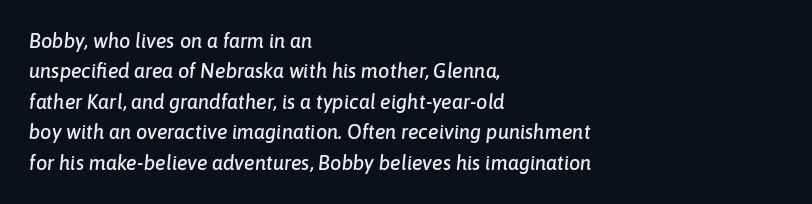
The image shows 20 px text type, italic (leaning right); set left-aligned, normal line spacing (1.52x), normal letter spacing, not underlined.
